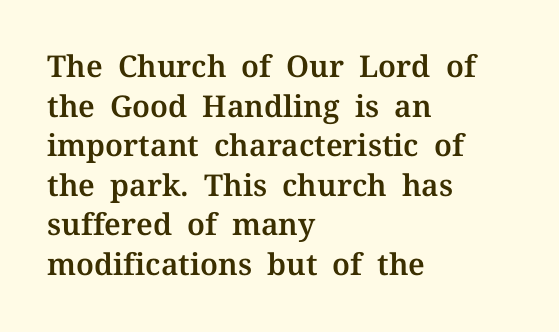
Clear beneath every line of the passage. These lines are rendered in a variable-pitch font. Unlike italic type, these characters show no tilt at all. The designer left line spacing at the default.
